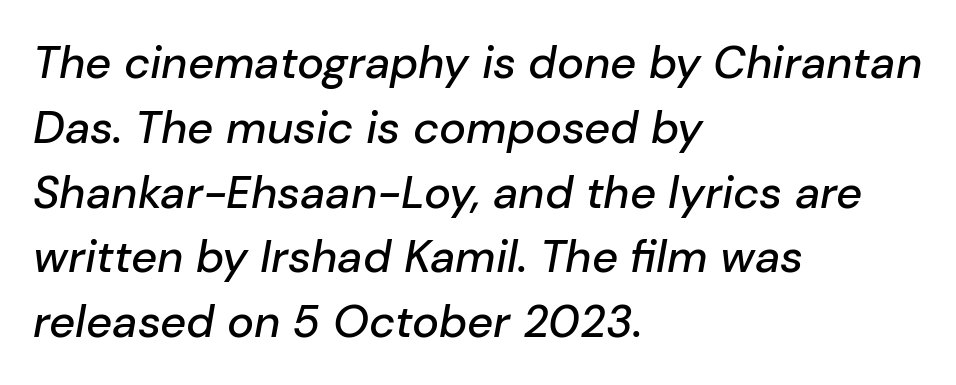
{"italic": "yes", "lean": "right", "slant_degrees": 10, "width": "normal", "stroke_contrast": "low", "x_height": "medium", "monospaced": "no", "underline": "no", "align": "left", "line_spacing": "normal", "line_spacing_ratio": 1.44, "letter_spacing": "normal", "letter_spacing_em": 0.0, "glyph_px": 45}
